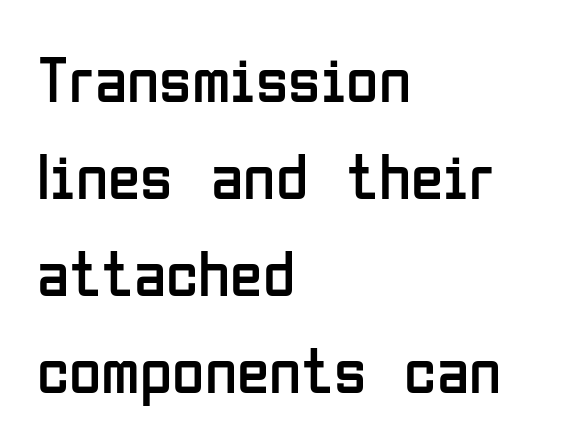
{"serif": "no", "italic": "no", "bold": "no", "weight": "regular", "width": "condensed", "stroke_contrast": "low", "x_height": "medium", "monospaced": "no", "underline": "no", "align": "left", "line_spacing": "normal", "line_spacing_ratio": 1.47, "letter_spacing": "normal", "letter_spacing_em": 0.0, "glyph_px": 66}
